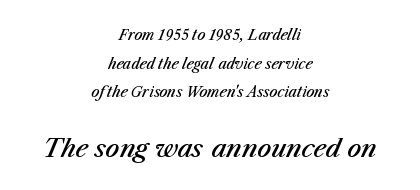
The image shows 25 px text type, italic (leaning right); set centered, loose line spacing (2.04x), normal letter spacing, not underlined; the second (bottom) block is 1.79x larger.
